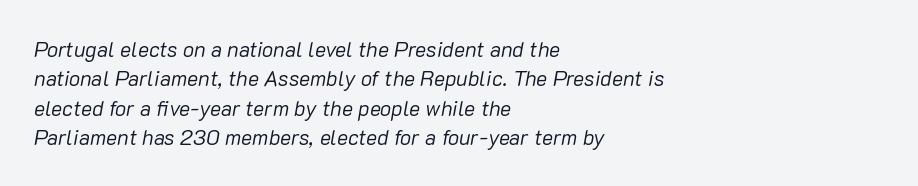
No extra tracking has been applied to these lines. These lines were composed using italics. Weight: regular or lighter. Honestly, there is no underline to notice here at all. The passage is arranged the way most books set body copy — flush left. This block has exactly the height ordinary leading produces.
